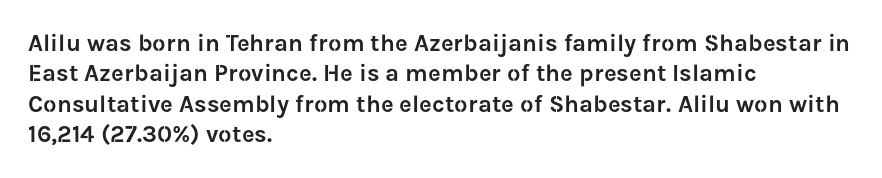
Unmarked baselines from the first word to the last. Short and long lines alike share a common starting point at left. The horizontal fit of the characters is conventional and even. Leading matches the norm, producing a regular column. In terms of posture, this sample is upright.
